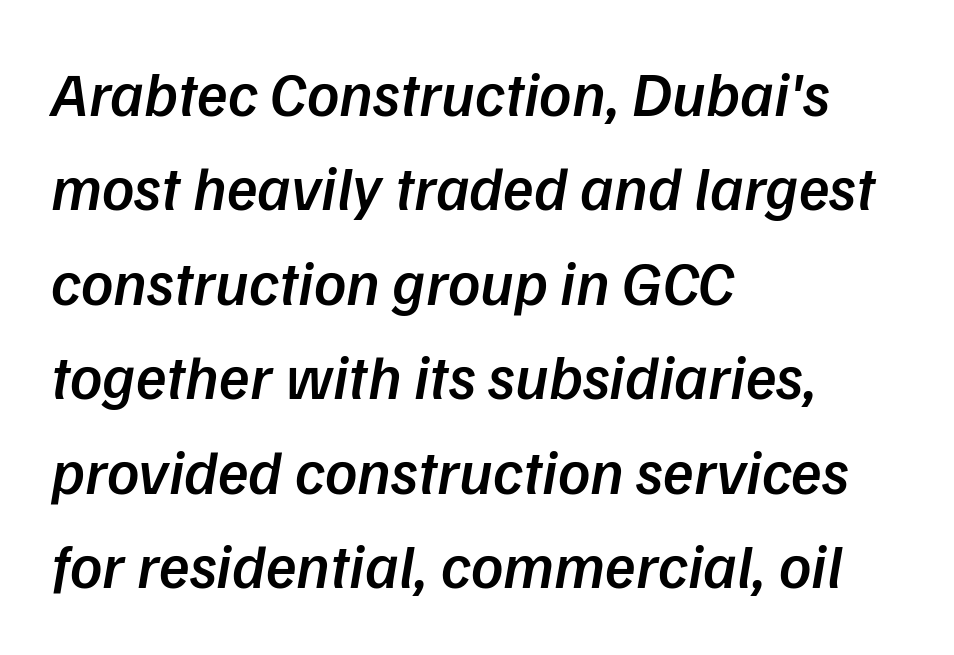
Q: Is the text bold? A: Semi-bold.
Q: Is the typeface a serif or a sans-serif typeface? A: Sans-serif.
Q: Is the text underlined? A: No.
Q: How is the paragraph aligned? A: Left-aligned.
Q: Is the spacing between letters normal or unusually wide? A: Normal.
Q: Is the spacing between lines tight, normal or loose? A: Normal.
Q: Width (condensed, normal, or wide)? A: Normal.
Q: Stroke contrast? A: Low.
Q: x-height? A: Medium.
Q: Monospaced? A: No.
